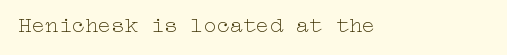
Q: Is the text bold? A: No.
Q: Is the text italic (slanted)? A: No, it is upright.
Q: Is the text underlined? A: No.
Q: Is the spacing between letters normal or unusually wide? A: Normal.
